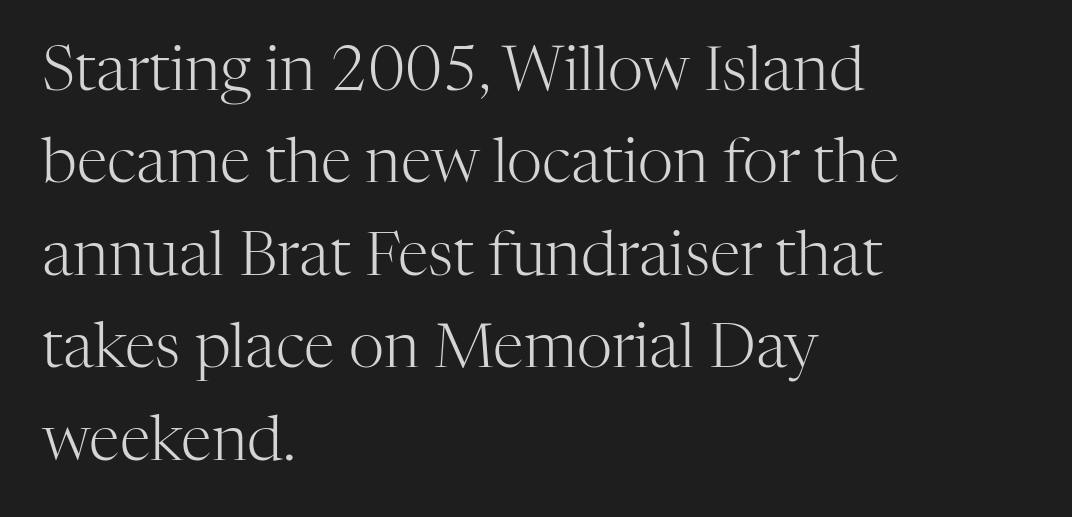
The image shows 62 px light serif type, upright; set left-aligned, normal line spacing (1.49x), normal letter spacing, not underlined; high stroke contrast and a medium x-height.
